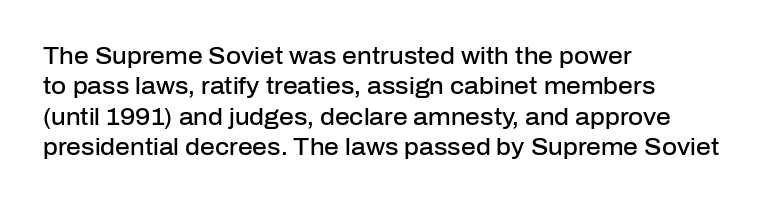
The space between consecutive lines is moderate. Each glyph is drawn with semibold strokes, heavier than normal yet not fully bold. Casual observation: everything's shoved over to the left. Letters rest on an invisible, unmarked baseline. It's the straight-up-and-down kind of type. Standard letterfit; no display-style spreading of the glyphs.
